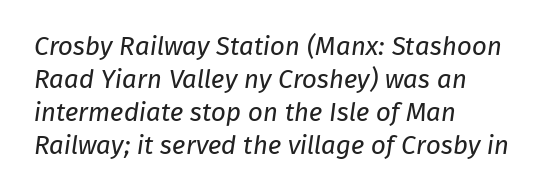
Q: Is the text bold? A: No.
Q: Is the text underlined? A: No.
Q: How is the paragraph aligned? A: Left-aligned.
Q: Is the spacing between letters normal or unusually wide? A: Normal.
Q: Is the spacing between lines tight, normal or loose? A: Normal.
